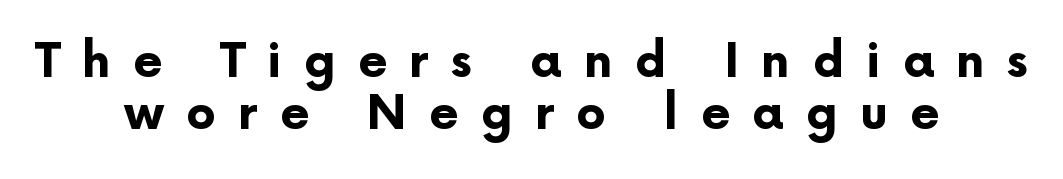
Caption: bold face, heavy strokes. Inter-character spacing is expanded well beyond the font's built-in metrics. The compositor balanced each line on the midline. This sample has the flowing, uneven cadence of proportional lettering. This sample uses a sans-serif face.
